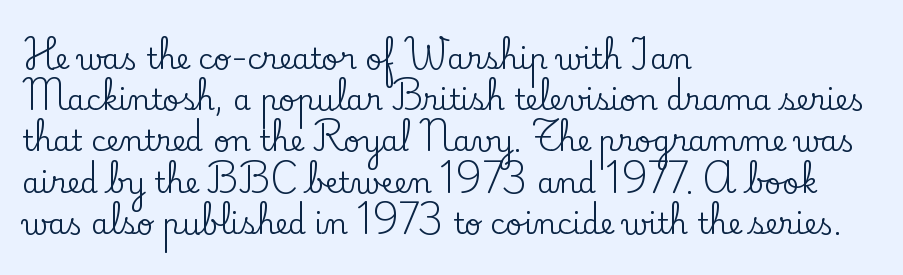
{"serif": "yes", "italic": "no", "width": "normal", "stroke_contrast": "low", "x_height": "small", "monospaced": "no", "underline": "no", "align": "left", "line_spacing": "normal", "line_spacing_ratio": 1.42, "letter_spacing": "normal", "letter_spacing_em": 0.0, "glyph_px": 29}
